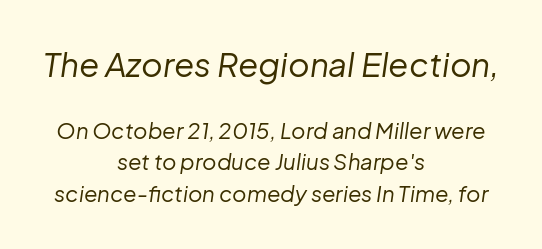
Notice how the stems are inclined rather than vertical — that's the hallmark of italics. Compared with typical body copy, the letter spacing here is the same. Bold? No — there's no thickening of the strokes. Whoever set this made the first block the dominant, larger element. The text block is weighted toward neither margin, spreading evenly from the middle.
